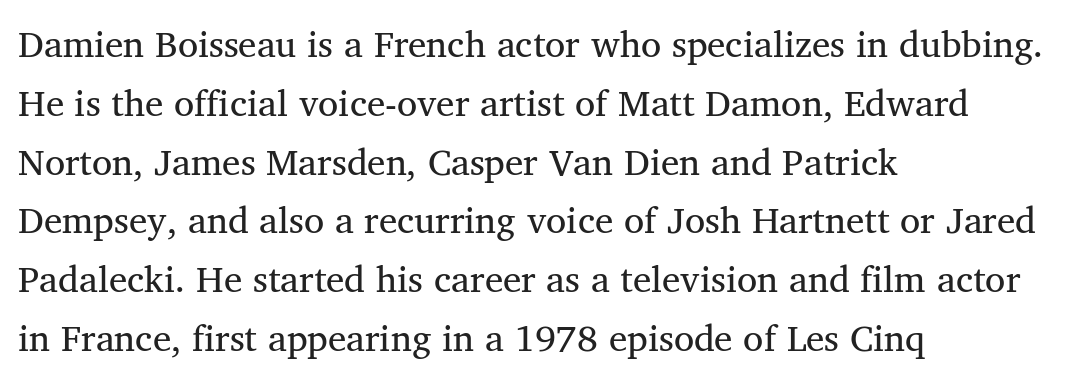
{"serif": "yes", "italic": "no", "bold": "no", "weight": "regular", "width": "normal", "stroke_contrast": "medium", "x_height": "medium", "monospaced": "no", "underline": "no", "align": "left", "line_spacing": "normal", "line_spacing_ratio": 1.59, "letter_spacing": "normal", "letter_spacing_em": 0.0, "glyph_px": 37}
